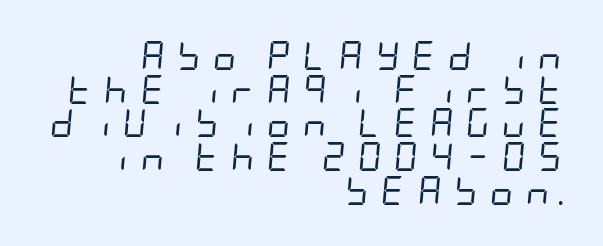
The text carries the slant typical of an italic or oblique font. The foot of each line stays bare and open. Caption: expanded tracking, letters set apart. Each line ends at the same right margin while the left side varies. The cut favours lightness, reaching ordinary text weight at its darkest.
